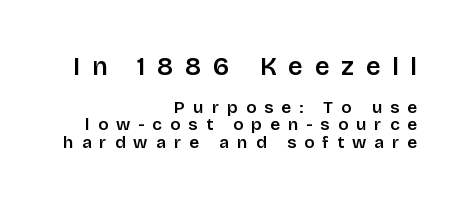
Q: Is the text italic (slanted)? A: No, it is upright.
Q: Is the text underlined? A: No.
Q: How is the paragraph aligned? A: Right-aligned.
Q: Is the spacing between letters normal or unusually wide? A: Unusually wide.
Q: Is the spacing between lines tight, normal or loose? A: Tight.
Q: Which block of text is set in a larger size, the first (top) or the second (bottom)? A: The first (top) one.
